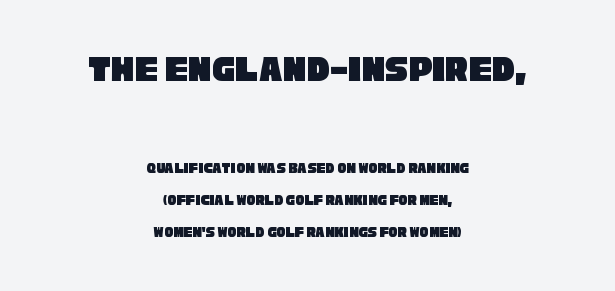
{"serif": "no", "width": "condensed", "stroke_contrast": "low", "x_height": "large", "monospaced": "no", "underline": "no", "align": "center", "line_spacing": "loose", "line_spacing_ratio": 2.13, "letter_spacing": "normal", "letter_spacing_em": 0.0, "larger_block": "first", "size_ratio": 2.53, "glyph_px": 38}
